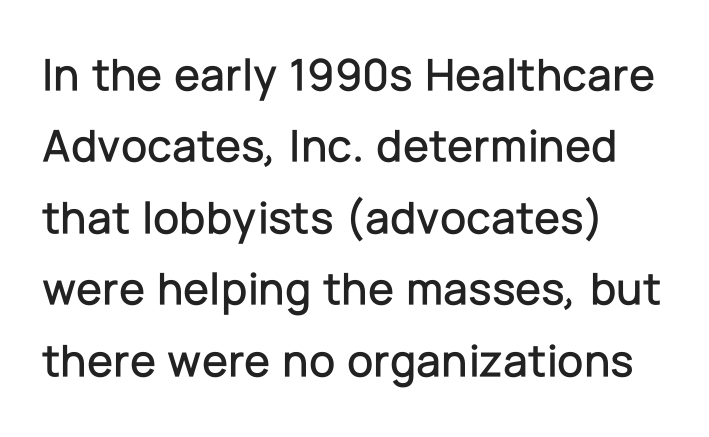
The image shows 47 px sans-serif type, upright; set left-aligned, normal line spacing (1.52x), normal letter spacing, not underlined; low stroke contrast and a medium x-height.
